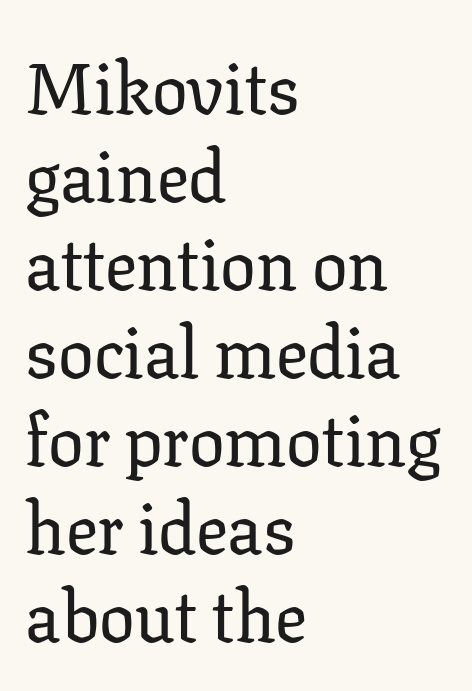
{"serif": "yes", "italic": "no", "width": "normal", "stroke_contrast": "low", "x_height": "medium", "monospaced": "no", "underline": "no", "align": "left", "line_spacing_ratio": 1.24, "letter_spacing": "normal", "letter_spacing_em": 0.0, "glyph_px": 71}
